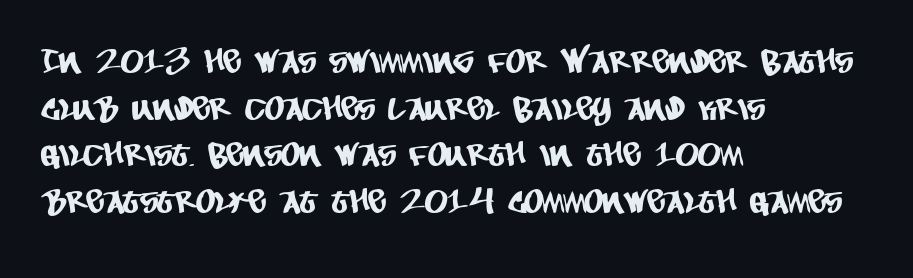
Q: Is the typeface a serif or a sans-serif typeface? A: Sans-serif.
Q: Is the text underlined? A: No.
Q: How is the paragraph aligned? A: Left-aligned.
Q: Is the spacing between letters normal or unusually wide? A: Normal.
Q: Is the spacing between lines tight, normal or loose? A: Normal.
Q: Width (condensed, normal, or wide)? A: Condensed.
Q: Stroke contrast? A: Low.
Q: x-height? A: Large.
Q: Monospaced? A: No.
